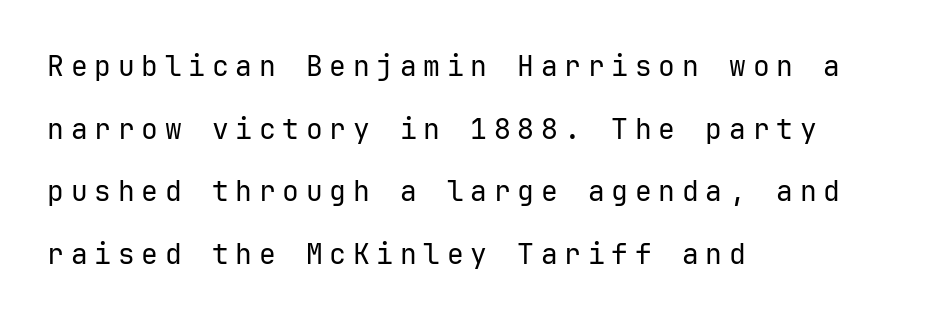
The image shows 28 px regular-weight sans-serif type, upright, monospaced; set left-aligned, loose line spacing (2.24x), unusually wide letter spacing (+0.24 em), not underlined; low stroke contrast and a medium x-height.
